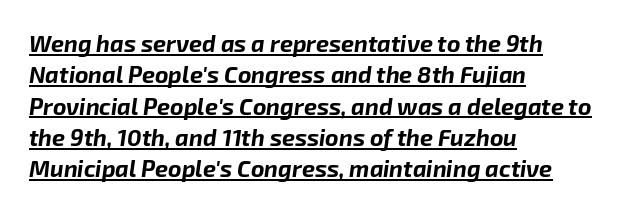
A typesetter would call this leading conventional body-copy spacing. Somebody hit Ctrl+U on this one — the words are underlined. These lines keep a tight, regular rhythm from letter to letter. The paragraph shown leans on its left margin. Emphasis by weight is at full strength: bold.
